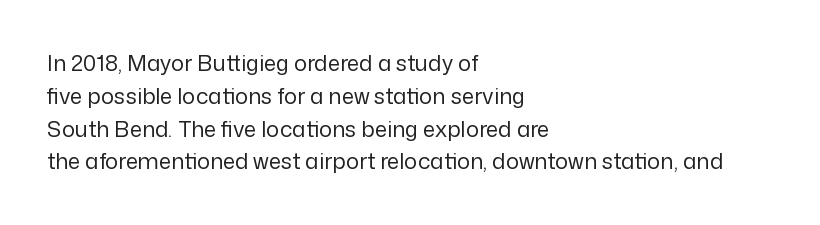
Descender tails drop into unmarked territory. Vertically, the passage feels balanced, rows spaced as you'd expect. The typesetter chose a ragged-right arrangement here. The typography opts for an upright posture over an oblique one. The rendering keeps characters at their native spacing. Stroke mass is kept to a normal reading level or below.
